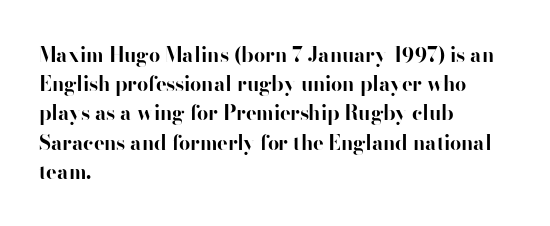
The glyphs are unaccompanied by any horizontal stroke below them. Line spacing here is normal. It's the straight-up-and-down kind of type. A dark, heavy texture on the line: the type is bold. The text block is weighted toward the left margin, trailing off unevenly rightward. Characters follow at the spacing the type designer built in.
